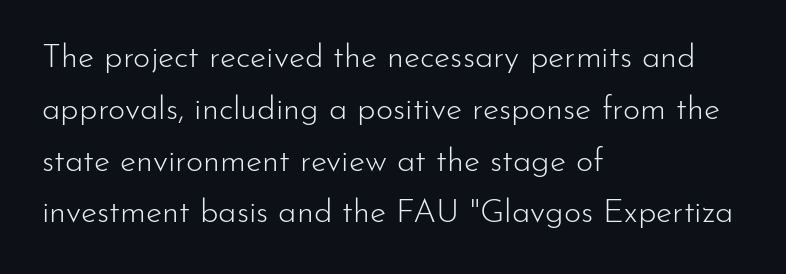
{"serif": "no", "italic": "no", "bold": "no", "weight": "light", "width": "normal", "stroke_contrast": "low", "x_height": "small", "monospaced": "no", "underline": "no", "align": "left", "line_spacing": "normal", "line_spacing_ratio": 1.57, "letter_spacing": "normal", "letter_spacing_em": 0.0, "glyph_px": 33}
